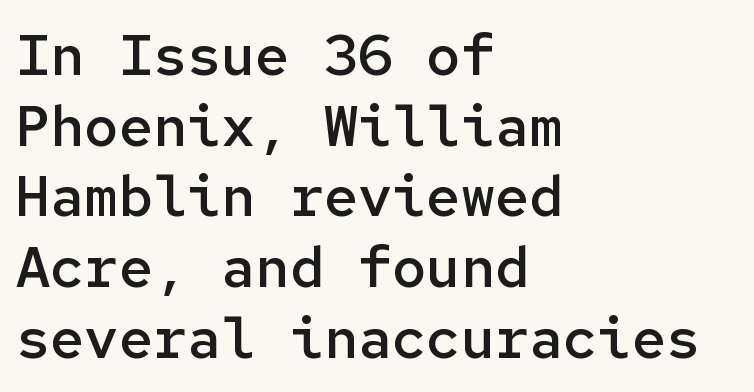
{"serif": "no", "italic": "no", "bold": "semi", "weight": "semibold", "width": "normal", "stroke_contrast": "low", "x_height": "medium", "monospaced": "yes", "underline": "no", "align": "left", "line_spacing_ratio": 1.24, "letter_spacing": "normal", "letter_spacing_em": 0.0, "glyph_px": 57}
